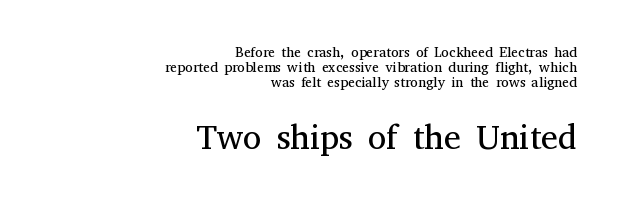
{"serif": "yes", "italic": "no", "bold": "no", "weight": "regular", "width": "normal", "stroke_contrast": "medium", "x_height": "medium", "monospaced": "no", "underline": "no", "align": "right", "line_spacing": "tight", "line_spacing_ratio": 1.07, "letter_spacing": "normal", "letter_spacing_em": 0.0, "larger_block": "second", "size_ratio": 2.43, "glyph_px": 34}
